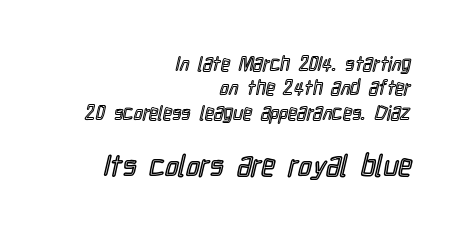
Small over large — that's the arrangement of the two blocks here. Right-aligned paragraph, ragged on the left. There is no visible air inserted between adjacent glyphs. Do the characters align in a grid? No, the font is proportional.
